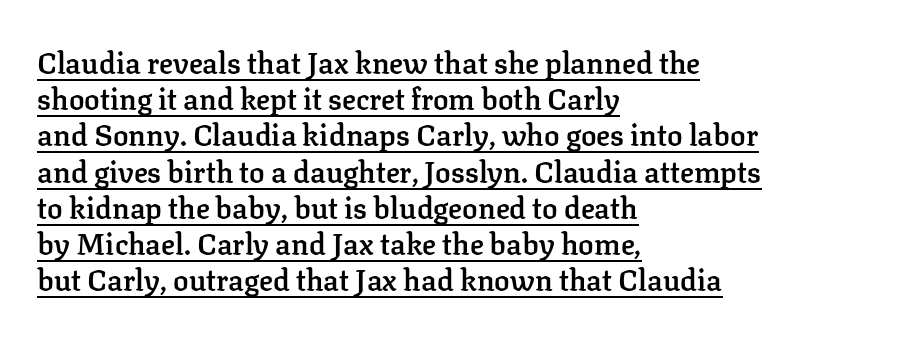
Q: Is the text bold? A: Semi-bold.
Q: Is the text italic (slanted)? A: No, it is upright.
Q: Is the typeface a serif or a sans-serif typeface? A: Serif.
Q: Is the text underlined? A: Yes.
Q: How is the paragraph aligned? A: Left-aligned.
Q: Is the spacing between letters normal or unusually wide? A: Normal.
Q: Is the spacing between lines tight, normal or loose? A: Normal.
Q: Width (condensed, normal, or wide)? A: Normal.
Q: Stroke contrast? A: Low.
Q: x-height? A: Medium.
Q: Monospaced? A: No.
